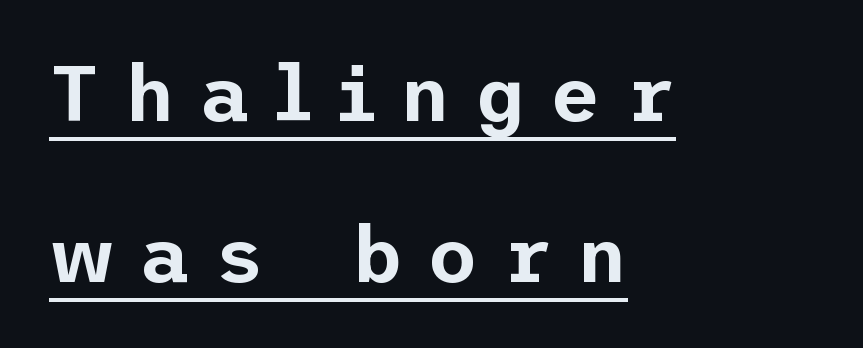
The rendering shows plain stroke endings on the letterforms — a sans-serif design. Loose tracking; the words dissolve into strings of separated letters. Every character sits straight up, as roman type does. Does a line run under the words? Yes, clearly. Leading: increased.
